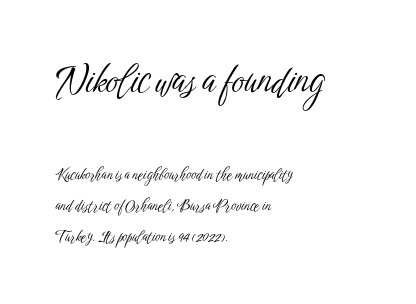
The image shows 38 px light, condensed sans-serif type; set left-aligned, loose line spacing (2.07x), normal letter spacing, not underlined; the first (top) block is 2.53x larger; low stroke contrast and a medium x-height.
